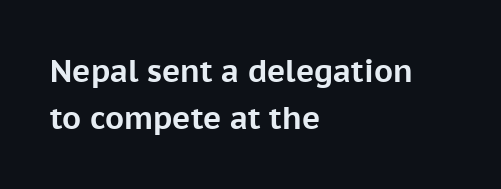
Q: Is the text bold? A: Yes.
Q: Is the text italic (slanted)? A: No, it is upright.
Q: Is the typeface a serif or a sans-serif typeface? A: Sans-serif.
Q: Is the text underlined? A: No.
Q: How is the paragraph aligned? A: Left-aligned.
Q: Is the spacing between letters normal or unusually wide? A: Normal.
Q: Is the spacing between lines tight, normal or loose? A: Normal.
Q: Width (condensed, normal, or wide)? A: Normal.
Q: Stroke contrast? A: Low.
Q: x-height? A: Medium.
Q: Monospaced? A: No.
